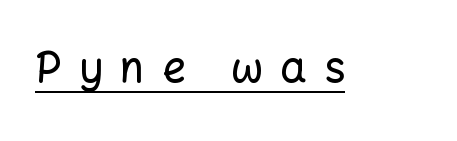
{"serif": "no", "italic": "no", "width": "normal", "stroke_contrast": "low", "x_height": "medium", "monospaced": "no", "underline": "yes", "letter_spacing": "wide", "letter_spacing_em": 0.41, "glyph_px": 42}
